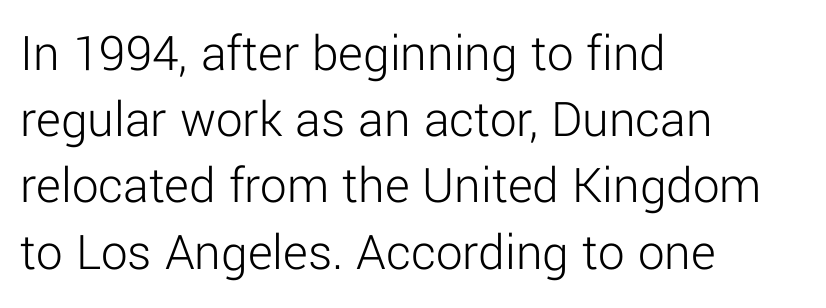
Q: Is the text bold? A: No.
Q: Is the text italic (slanted)? A: No, it is upright.
Q: Is the typeface a serif or a sans-serif typeface? A: Sans-serif.
Q: Is the text underlined? A: No.
Q: How is the paragraph aligned? A: Left-aligned.
Q: Is the spacing between letters normal or unusually wide? A: Normal.
Q: Is the spacing between lines tight, normal or loose? A: Normal.
Q: Width (condensed, normal, or wide)? A: Normal.
Q: Stroke contrast? A: Low.
Q: x-height? A: Medium.
Q: Monospaced? A: No.
